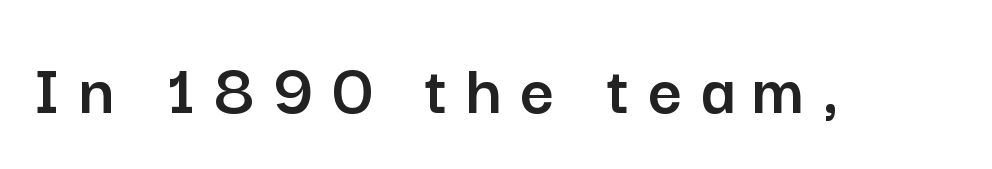
The image shows 75 px sans-serif type, upright; set unusually wide letter spacing (+0.24 em), not underlined; low stroke contrast and a medium x-height.
